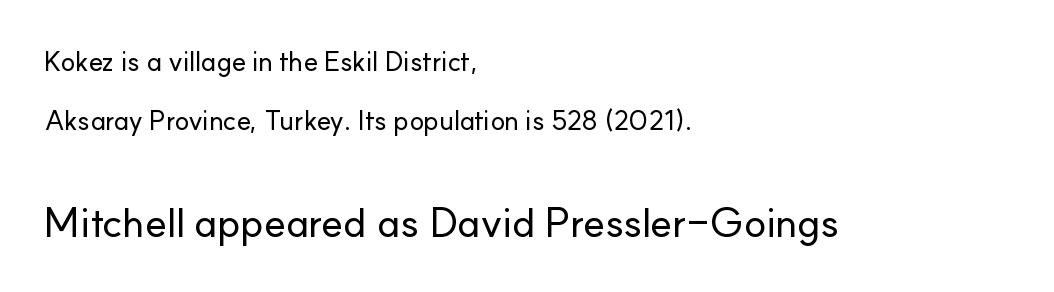
Q: Is the text italic (slanted)? A: No, it is upright.
Q: Is the typeface a serif or a sans-serif typeface? A: Sans-serif.
Q: Is the text underlined? A: No.
Q: How is the paragraph aligned? A: Left-aligned.
Q: Is the spacing between letters normal or unusually wide? A: Normal.
Q: Is the spacing between lines tight, normal or loose? A: Loose.
Q: Which block of text is set in a larger size, the first (top) or the second (bottom)? A: The second (bottom) one.
Q: Width (condensed, normal, or wide)? A: Normal.
Q: Stroke contrast? A: Low.
Q: x-height? A: Small.
Q: Monospaced? A: No.
